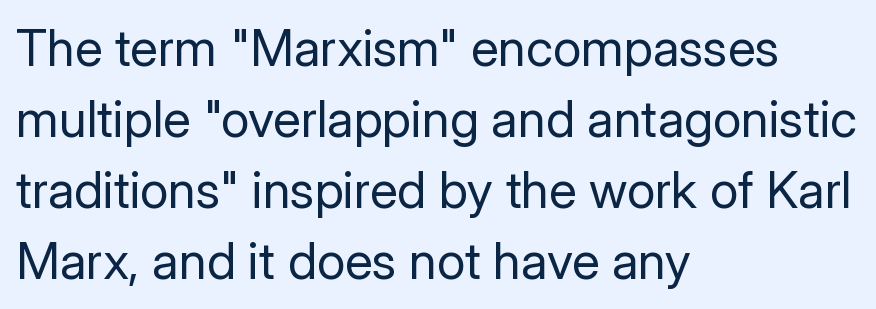
Q: Is the text bold? A: No.
Q: Is the text italic (slanted)? A: No, it is upright.
Q: Is the typeface a serif or a sans-serif typeface? A: Sans-serif.
Q: Is the text underlined? A: No.
Q: How is the paragraph aligned? A: Left-aligned.
Q: Is the spacing between letters normal or unusually wide? A: Normal.
Q: Is the spacing between lines tight, normal or loose? A: Normal.
Q: Width (condensed, normal, or wide)? A: Normal.
Q: Stroke contrast? A: Low.
Q: x-height? A: Medium.
Q: Monospaced? A: No.
